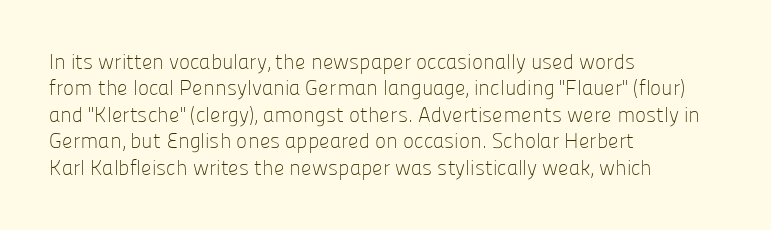
The image shows 21 px text type, upright; set left-aligned, normal line spacing (1.26x), normal letter spacing, not underlined.
